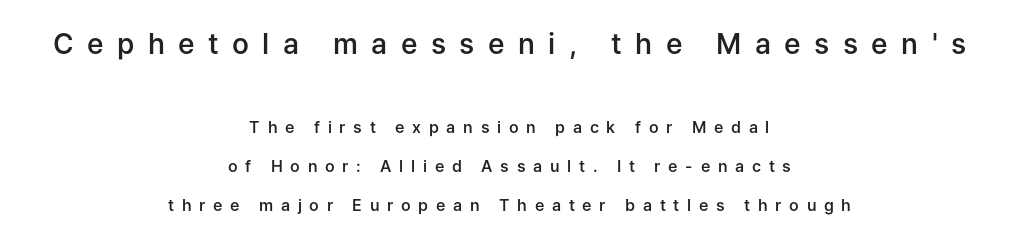
The image shows 28 px semibold sans-serif type, upright; set centered, loose line spacing (2.44x), unusually wide letter spacing (+0.48 em), not underlined; the first (top) block is 1.75x larger; low stroke contrast and a medium x-height.
